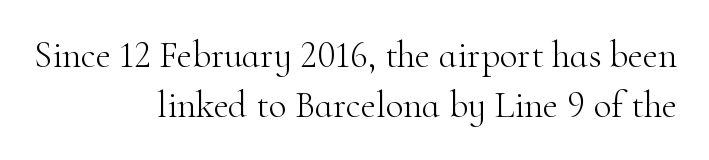
Q: Is the text bold? A: No.
Q: Is the text italic (slanted)? A: No, it is upright.
Q: Is the typeface a serif or a sans-serif typeface? A: Serif.
Q: Is the text underlined? A: No.
Q: How is the paragraph aligned? A: Right-aligned.
Q: Is the spacing between letters normal or unusually wide? A: Normal.
Q: Is the spacing between lines tight, normal or loose? A: Normal.
Q: Width (condensed, normal, or wide)? A: Normal.
Q: Stroke contrast? A: High.
Q: x-height? A: Small.
Q: Monospaced? A: No.
